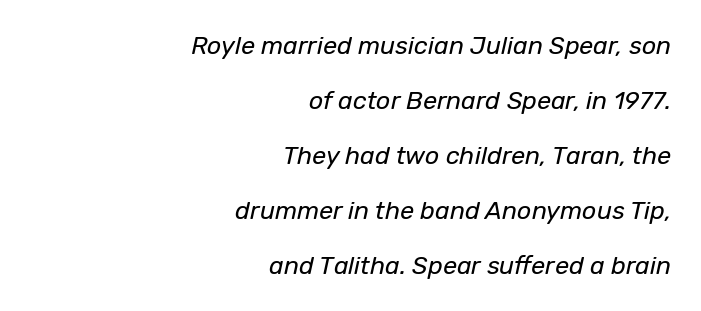
{"italic": "yes", "lean": "right", "slant_degrees": 12, "bold": "no", "underline": "no", "align": "right", "line_spacing": "loose", "line_spacing_ratio": 2.2, "letter_spacing": "normal", "letter_spacing_em": 0.0, "glyph_px": 25}
